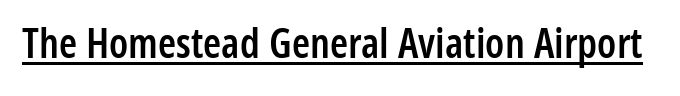
Q: Is the text bold? A: Semi-bold.
Q: Is the text italic (slanted)? A: No, it is upright.
Q: Is the typeface a serif or a sans-serif typeface? A: Sans-serif.
Q: Is the text underlined? A: Yes.
Q: Is the spacing between letters normal or unusually wide? A: Normal.
Q: Width (condensed, normal, or wide)? A: Condensed.
Q: Stroke contrast? A: Low.
Q: x-height? A: Medium.
Q: Monospaced? A: No.
